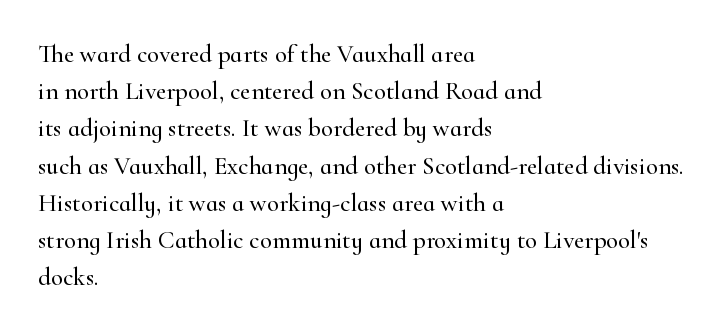
The image shows 25 px text type, upright; set left-aligned, normal line spacing (1.49x), normal letter spacing, not underlined.
